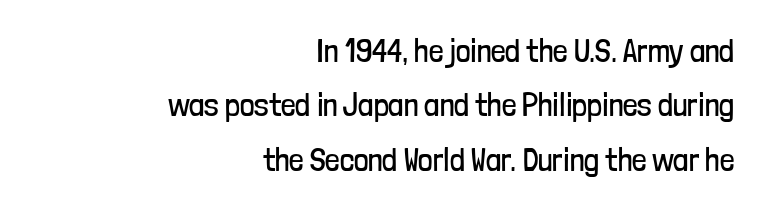
The image shows 32 px regular-weight, condensed sans-serif type, upright; set right-aligned, normal line spacing (1.7x), normal letter spacing, not underlined; low stroke contrast and a medium x-height.
